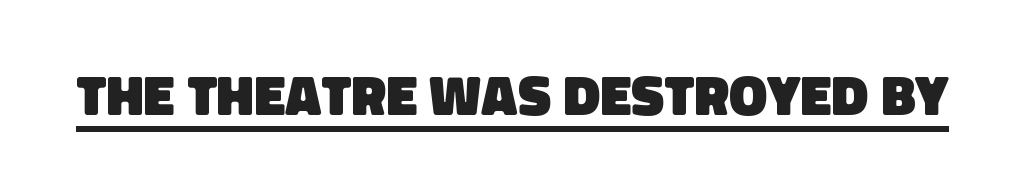
A continuous stroke trails under the words, as in a hyperlink. Summary of weight: heavy, a full bold. This sample has the flowing, uneven cadence of proportional lettering. Tracking value appears to be zero — textbook default spacing. Grotesque or geometric, the face here clearly has no serifs.
